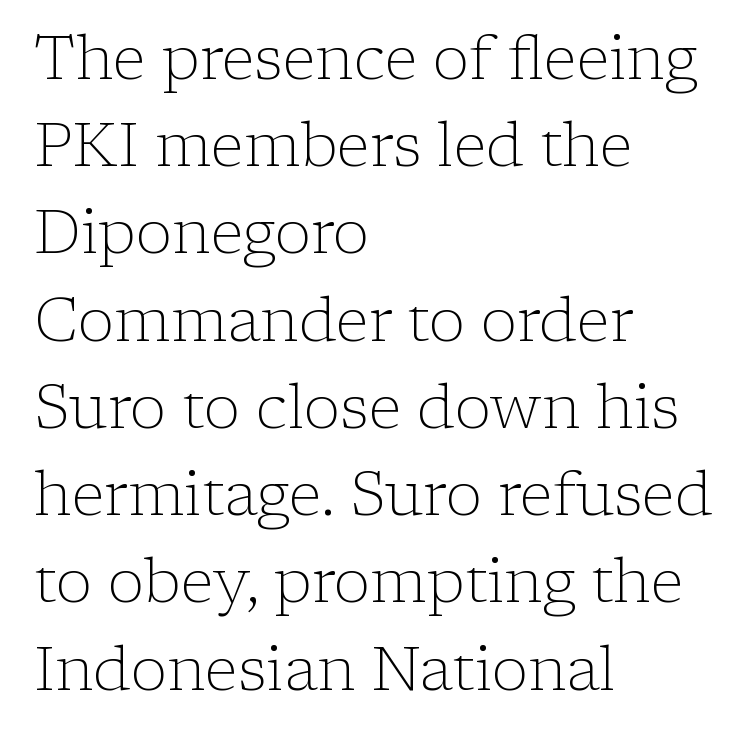
{"serif": "yes", "italic": "no", "bold": "no", "weight": "light", "width": "normal", "stroke_contrast": "low", "x_height": "medium", "monospaced": "no", "underline": "no", "align": "left", "line_spacing": "normal", "line_spacing_ratio": 1.43, "letter_spacing": "normal", "letter_spacing_em": 0.0, "glyph_px": 61}
